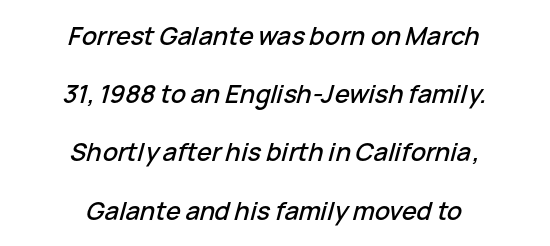
These lines are centered, leaving both edges ragged. The letterforms sit shoulder to shoulder at normal distance. Is the type slanted? Yes — the strokes lean at a clear angle. If you measured baseline to baseline, you'd find a long distance. Letters rest on an invisible, unmarked baseline.
